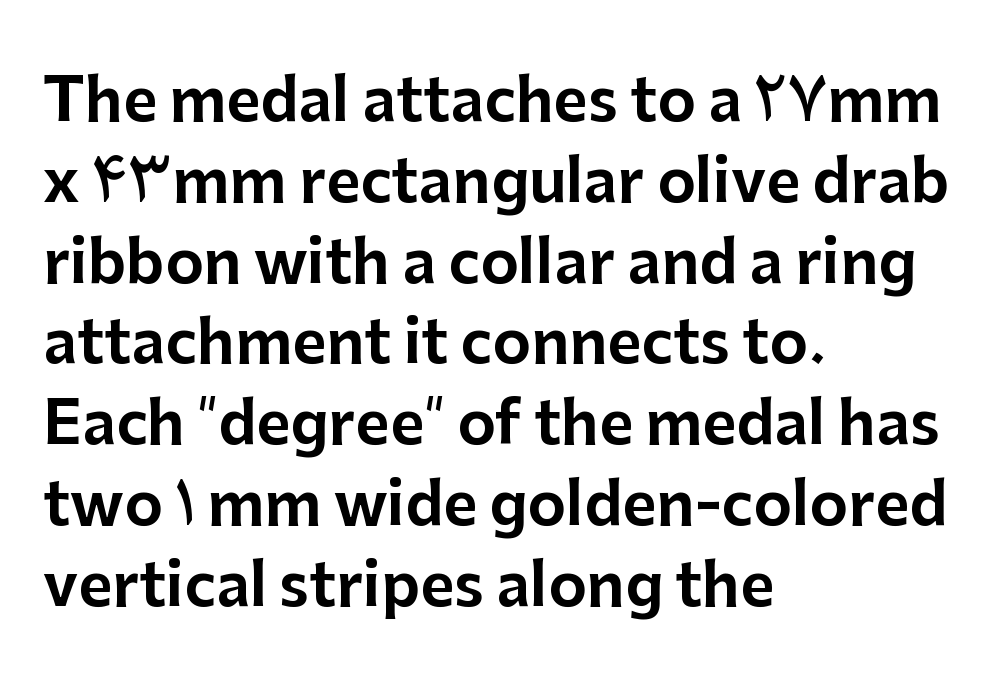
Summary of vertical rhythm: regular, with standard interline spacing. The designer went with a sans here, leaving each stem footless. These lines are set flush left with a ragged right edge. Does extra space separate the letters? No, they use regular spacing. Is there any slant? The stems are plumb. Descenders hang freely into open space.
